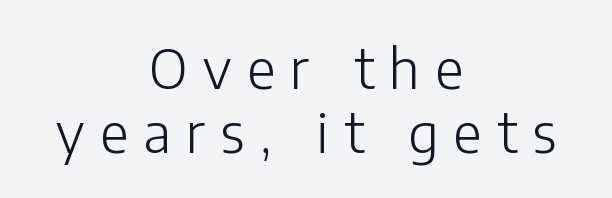
Q: Is the text bold? A: No.
Q: Is the text italic (slanted)? A: No, it is upright.
Q: Is the typeface a serif or a sans-serif typeface? A: Sans-serif.
Q: Is the text underlined? A: No.
Q: How is the paragraph aligned? A: Centered.
Q: Is the spacing between letters normal or unusually wide? A: Unusually wide.
Q: Width (condensed, normal, or wide)? A: Normal.
Q: Stroke contrast? A: Low.
Q: x-height? A: Medium.
Q: Monospaced? A: No.
